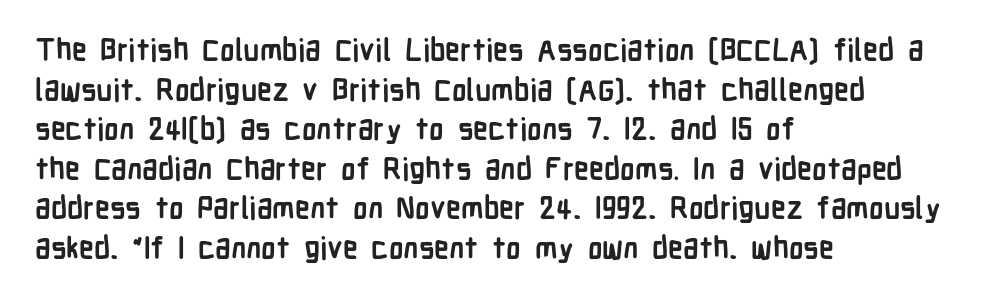
Q: Is the text bold? A: Yes.
Q: Is the text italic (slanted)? A: No, it is upright.
Q: Is the typeface a serif or a sans-serif typeface? A: Sans-serif.
Q: Is the text underlined? A: No.
Q: How is the paragraph aligned? A: Left-aligned.
Q: Is the spacing between letters normal or unusually wide? A: Normal.
Q: Is the spacing between lines tight, normal or loose? A: Normal.
Q: Width (condensed, normal, or wide)? A: Condensed.
Q: Stroke contrast? A: Low.
Q: x-height? A: Medium.
Q: Monospaced? A: No.
